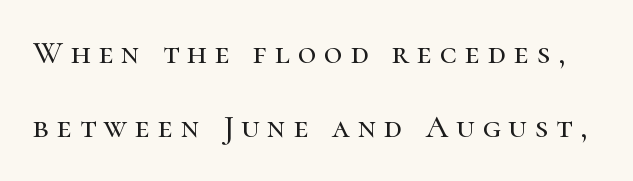
The image shows 32 px serif type, upright; set loose line spacing (2.32x), unusually wide letter spacing (+0.25 em), not underlined; high stroke contrast and a medium x-height.
